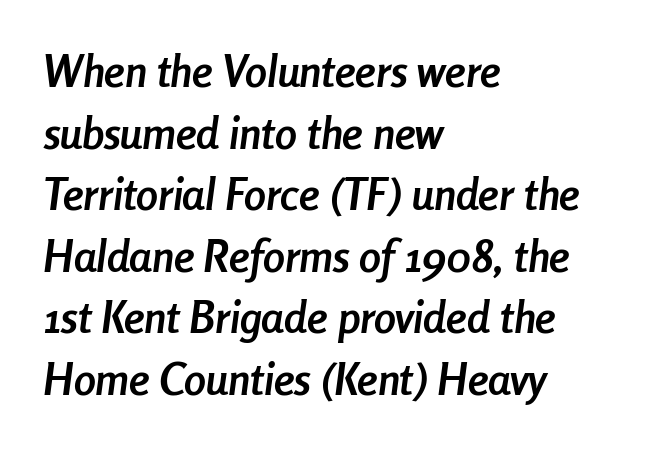
The image shows 44 px semibold, condensed type, italic (leaning right); set left-aligned, normal line spacing (1.4x), normal letter spacing, not underlined; low stroke contrast and a medium x-height.
